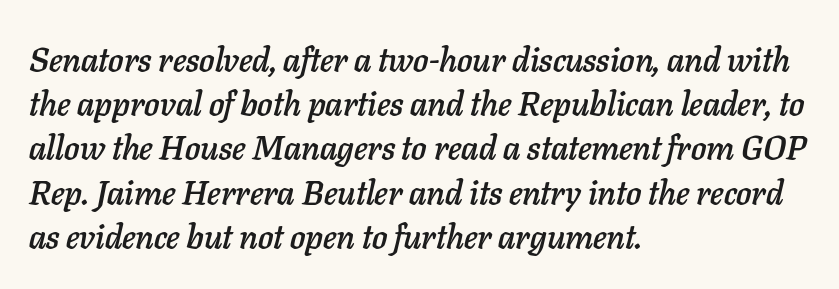
Do the characters align in a grid? No, the font is proportional. A clean baseline with only descenders dipping below it. Characters are canted at an angle relative to the baseline's perpendicular. The leading is moderate, giving the passage an even texture. Line beginnings align vertically; line endings do not. Glyph-to-glyph distance matches everyday printed text.
